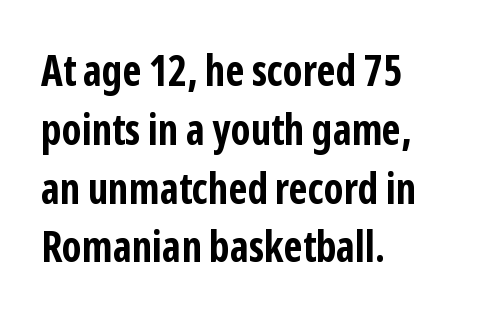
Q: Is the text bold? A: Yes.
Q: Is the text italic (slanted)? A: No, it is upright.
Q: Is the typeface a serif or a sans-serif typeface? A: Sans-serif.
Q: Is the text underlined? A: No.
Q: How is the paragraph aligned? A: Left-aligned.
Q: Is the spacing between letters normal or unusually wide? A: Normal.
Q: Is the spacing between lines tight, normal or loose? A: Normal.
Q: Width (condensed, normal, or wide)? A: Condensed.
Q: Stroke contrast? A: Low.
Q: x-height? A: Medium.
Q: Monospaced? A: No.
